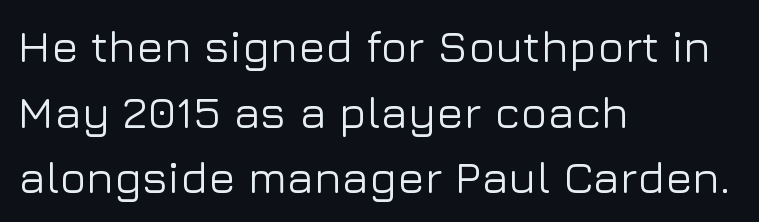
The image shows 45 px sans-serif type, upright; set left-aligned, normal line spacing (1.46x), normal letter spacing, not underlined; low stroke contrast and a medium x-height.
